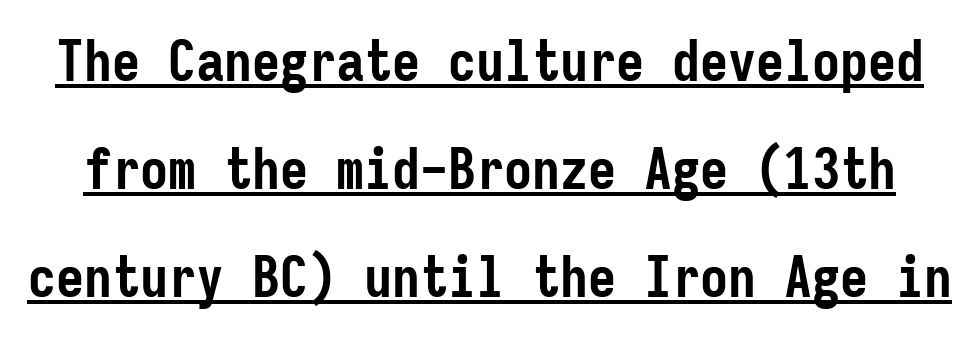
Here the designer chose a console-style face with uniform glyph widths. A sans-serif font was chosen for this passage. The strokes are fattened all the way to bold. The axis of the letterforms is exactly vertical. Tracking here is standard; glyphs follow each other at the usual distance. Has an underline been added? It has.
